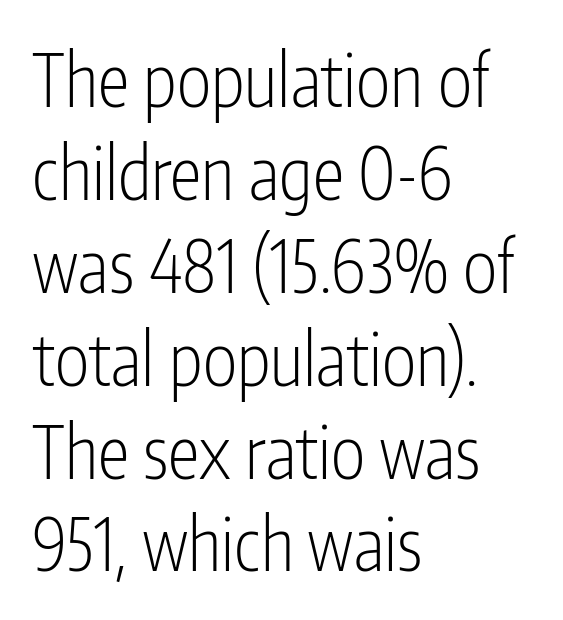
{"serif": "no", "italic": "no", "bold": "no", "weight": "light", "width": "condensed", "stroke_contrast": "low", "x_height": "medium", "monospaced": "no", "underline": "no", "align": "left", "line_spacing": "normal", "line_spacing_ratio": 1.29, "letter_spacing": "normal", "letter_spacing_em": 0.0, "glyph_px": 72}
